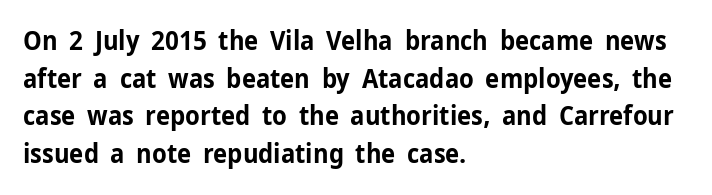
On the weight axis this lands at bold, roughly 700. Words float on clear page, feet unadorned. Interline gaps are of average width in this sample. The rendering keeps characters at their native spacing. In terms of posture, this sample is upright.
